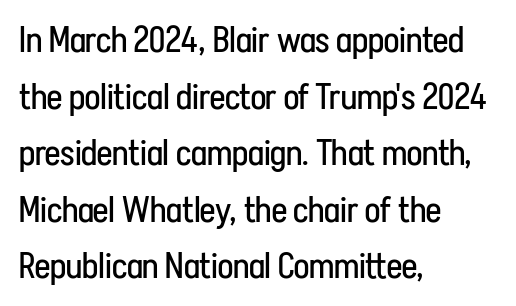
{"serif": "no", "italic": "no", "bold": "no", "weight": "regular", "width": "condensed", "stroke_contrast": "low", "x_height": "medium", "monospaced": "no", "underline": "no", "align": "left", "line_spacing": "normal", "line_spacing_ratio": 1.57, "letter_spacing": "normal", "letter_spacing_em": 0.0, "glyph_px": 36}
